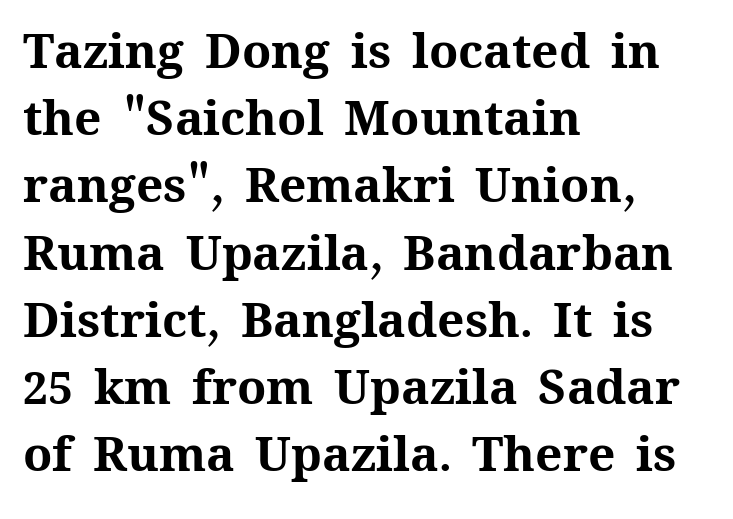
Q: Is the text bold? A: Yes.
Q: Is the text italic (slanted)? A: No, it is upright.
Q: Is the text underlined? A: No.
Q: How is the paragraph aligned? A: Left-aligned.
Q: Is the spacing between letters normal or unusually wide? A: Normal.
Q: Is the spacing between lines tight, normal or loose? A: Normal.
Q: Width (condensed, normal, or wide)? A: Normal.
Q: Stroke contrast? A: Medium.
Q: x-height? A: Medium.
Q: Monospaced? A: No.
